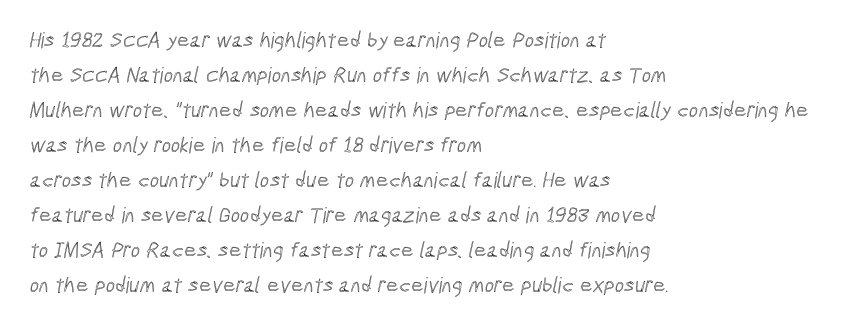
The image shows 22 px text type; set left-aligned, normal line spacing (1.59x), normal letter spacing, not underlined.
